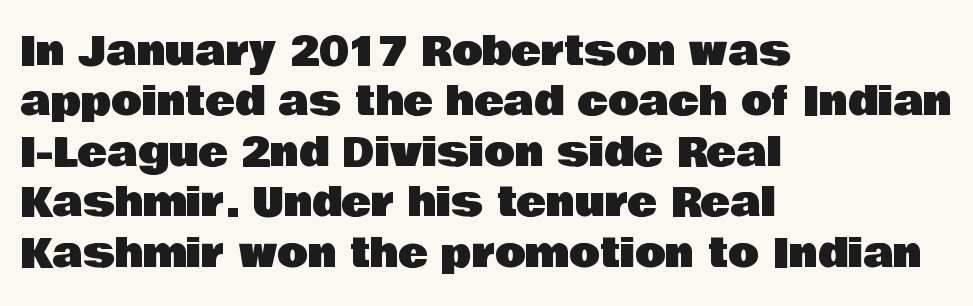
Q: Is the text italic (slanted)? A: No, it is upright.
Q: Is the typeface a serif or a sans-serif typeface? A: Sans-serif.
Q: Is the text underlined? A: No.
Q: How is the paragraph aligned? A: Left-aligned.
Q: Is the spacing between letters normal or unusually wide? A: Normal.
Q: Is the spacing between lines tight, normal or loose? A: Normal.
Q: Width (condensed, normal, or wide)? A: Normal.
Q: Stroke contrast? A: Low.
Q: x-height? A: Large.
Q: Monospaced? A: No.
